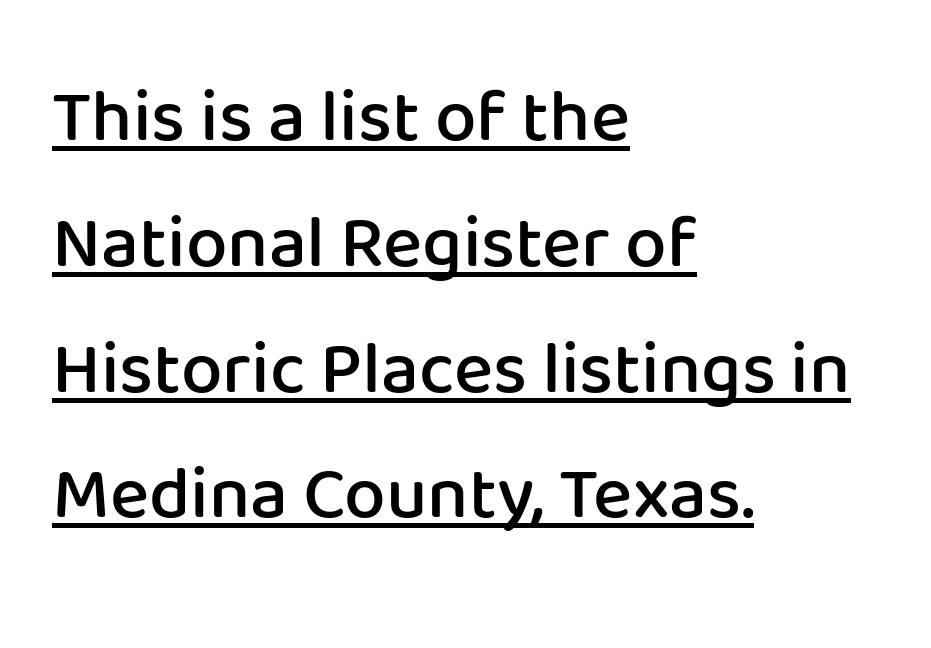
Q: Is the text bold? A: Semi-bold.
Q: Is the text italic (slanted)? A: No, it is upright.
Q: Is the typeface a serif or a sans-serif typeface? A: Sans-serif.
Q: Is the text underlined? A: Yes.
Q: How is the paragraph aligned? A: Left-aligned.
Q: Is the spacing between letters normal or unusually wide? A: Normal.
Q: Is the spacing between lines tight, normal or loose? A: Normal.
Q: Width (condensed, normal, or wide)? A: Normal.
Q: Stroke contrast? A: Low.
Q: x-height? A: Medium.
Q: Monospaced? A: No.
